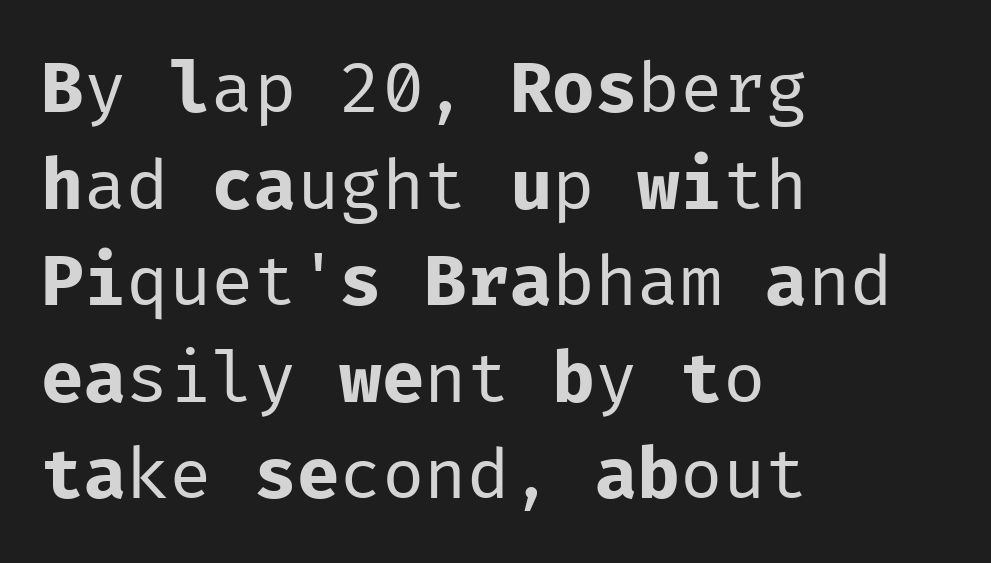
Q: Is the text bold? A: No.
Q: Is the text italic (slanted)? A: No, it is upright.
Q: Is the typeface a serif or a sans-serif typeface? A: Sans-serif.
Q: Is the text underlined? A: No.
Q: How is the paragraph aligned? A: Left-aligned.
Q: Is the spacing between letters normal or unusually wide? A: Normal.
Q: Is the spacing between lines tight, normal or loose? A: Normal.
Q: Width (condensed, normal, or wide)? A: Normal.
Q: Stroke contrast? A: Low.
Q: x-height? A: Medium.
Q: Monospaced? A: Yes.
